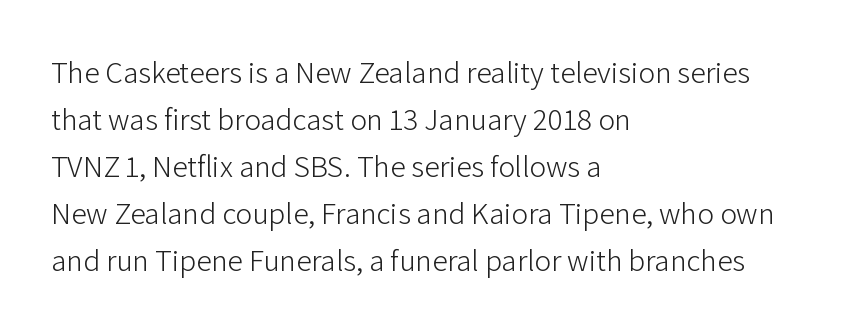
A typesetter would call this leading conventional body-copy spacing. A bare baseline throughout the passage. A quiet, ordinary-to-light weight characterises the typeface. Ascenders rise straight up at ninety degrees. Stroke terminals: plain, sans-serif.
